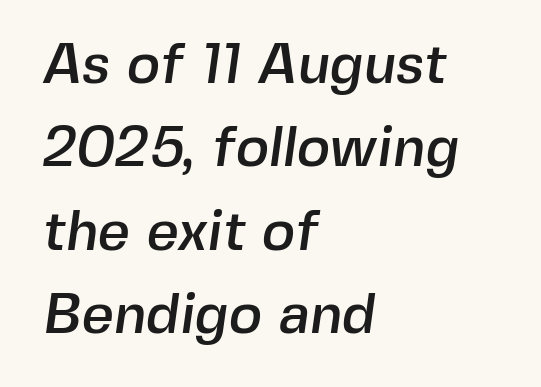
{"serif": "no", "width": "normal", "x_height": "medium", "monospaced": "no", "underline": "no", "align": "left", "line_spacing": "normal", "line_spacing_ratio": 1.49, "letter_spacing": "normal", "letter_spacing_em": 0.0, "glyph_px": 56}
